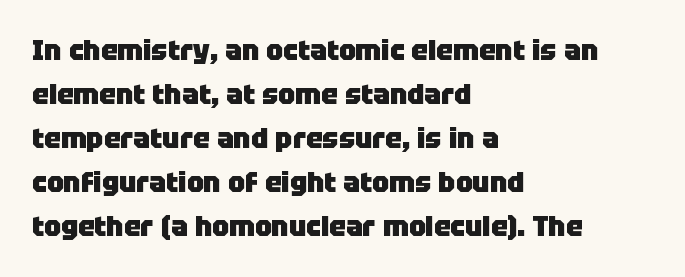
The image shows 28 px heavy sans-serif type, upright; set left-aligned, normal line spacing (1.57x), normal letter spacing, not underlined; low stroke contrast and a large x-height.
